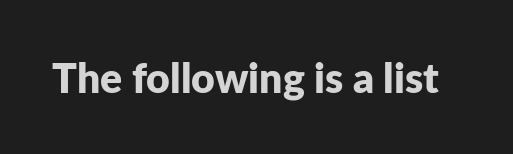
The lettering holds an erect, upright posture throughout. In terms of weight, the rendering is a true, heavy bold. Beneath every word, the page is bare. The type family on display is of the sans-serif kind. Does extra space separate the letters? No, they use regular spacing. Each letter keeps its own natural width here, so spacing adapts to shape.
